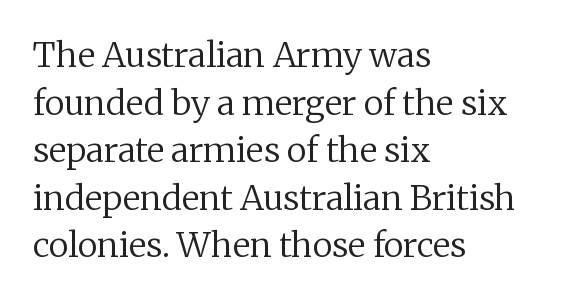
{"serif": "yes", "italic": "no", "bold": "no", "weight": "regular", "width": "normal", "stroke_contrast": "low", "x_height": "medium", "monospaced": "no", "underline": "no", "align": "left", "line_spacing": "normal", "line_spacing_ratio": 1.4, "letter_spacing": "normal", "letter_spacing_em": 0.0, "glyph_px": 34}
